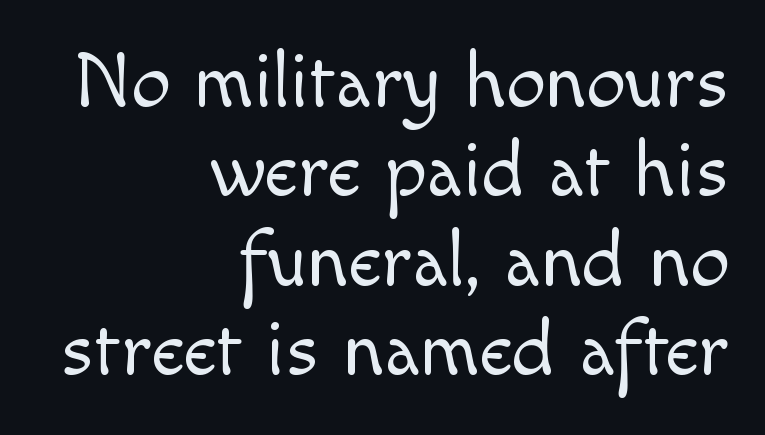
{"serif": "no", "italic": "no", "bold": "no", "weight": "light", "width": "normal", "x_height": "small", "monospaced": "no", "underline": "no", "align": "right", "line_spacing": "tight", "line_spacing_ratio": 1.13, "letter_spacing": "normal", "letter_spacing_em": 0.0, "glyph_px": 79}
